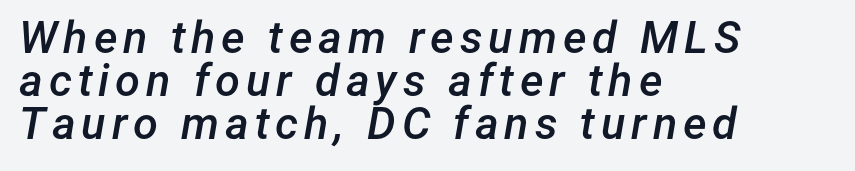
Q: Is the text bold? A: Semi-bold.
Q: Is the text italic (slanted)? A: Yes, it leans right by about 12 degrees.
Q: Is the text underlined? A: No.
Q: How is the paragraph aligned? A: Left-aligned.
Q: Is the spacing between lines tight, normal or loose? A: Tight.
Q: Width (condensed, normal, or wide)? A: Normal.
Q: Stroke contrast? A: Low.
Q: x-height? A: Medium.
Q: Monospaced? A: No.
